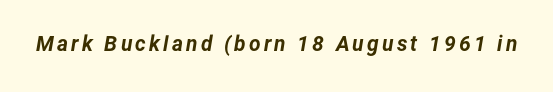
{"italic": "yes", "lean": "right", "slant_degrees": 12, "bold": "yes", "underline": "no", "glyph_px": 21}
